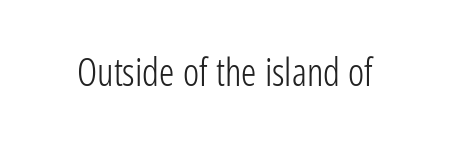
Q: Is the text bold? A: No.
Q: Is the text italic (slanted)? A: No, it is upright.
Q: Is the typeface a serif or a sans-serif typeface? A: Sans-serif.
Q: Is the text underlined? A: No.
Q: Is the spacing between letters normal or unusually wide? A: Normal.
Q: Width (condensed, normal, or wide)? A: Condensed.
Q: Stroke contrast? A: Low.
Q: x-height? A: Medium.
Q: Monospaced? A: No.
